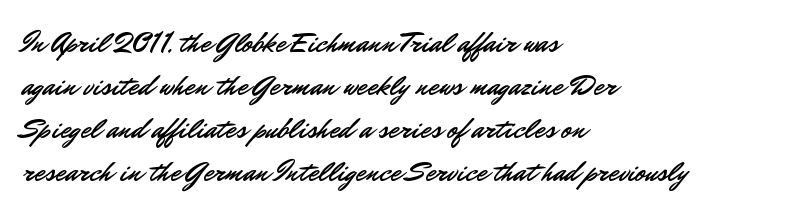
{"serif": "no", "width": "normal", "stroke_contrast": "low", "x_height": "small", "monospaced": "no", "underline": "no", "align": "left", "line_spacing": "normal", "line_spacing_ratio": 1.48, "letter_spacing": "normal", "letter_spacing_em": 0.0, "glyph_px": 29}
